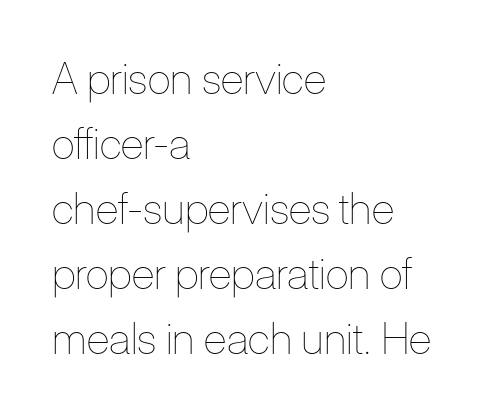
Q: Is the text bold? A: No.
Q: Is the text italic (slanted)? A: No, it is upright.
Q: Is the text underlined? A: No.
Q: How is the paragraph aligned? A: Left-aligned.
Q: Is the spacing between letters normal or unusually wide? A: Normal.
Q: Is the spacing between lines tight, normal or loose? A: Normal.
Q: Width (condensed, normal, or wide)? A: Condensed.
Q: Stroke contrast? A: Low.
Q: x-height? A: Medium.
Q: Monospaced? A: No.
